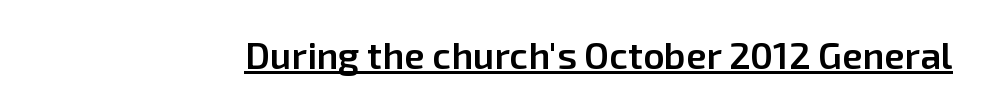
Q: Is the text bold? A: Semi-bold.
Q: Is the text italic (slanted)? A: No, it is upright.
Q: Is the typeface a serif or a sans-serif typeface? A: Sans-serif.
Q: Is the text underlined? A: Yes.
Q: Is the spacing between letters normal or unusually wide? A: Normal.
Q: Width (condensed, normal, or wide)? A: Normal.
Q: Stroke contrast? A: Low.
Q: x-height? A: Medium.
Q: Monospaced? A: No.
